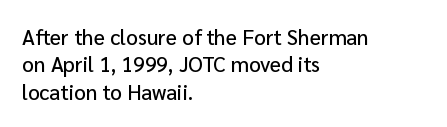
{"italic": "no", "underline": "no", "align": "left", "line_spacing": "normal", "line_spacing_ratio": 1.3, "letter_spacing": "normal", "letter_spacing_em": 0.0, "glyph_px": 21}
